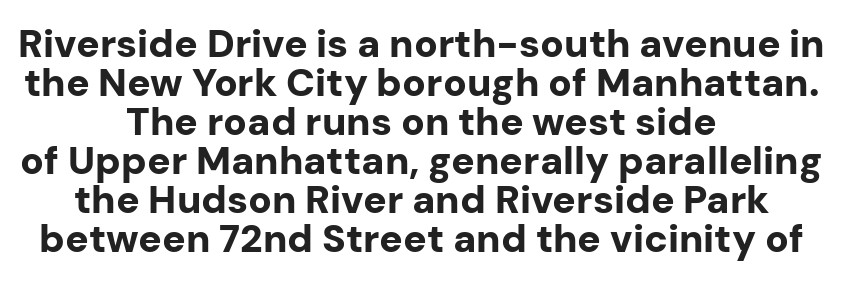
The image shows 39 px bold sans-serif type, upright; set centered, tight line spacing (1.0x), normal letter spacing, not underlined; low stroke contrast and a medium x-height.
